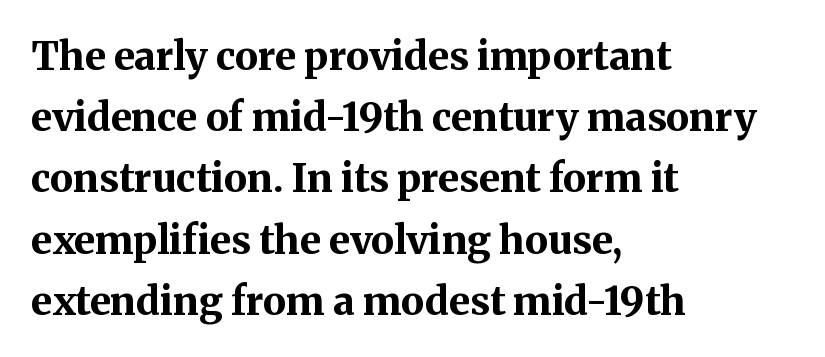
Look at the stroke-to-counter ratio: heavy, a bold. Upright lettering throughout. Decoration check: the copy has no underline. Normally led — the rows are evenly, conventionally spaced.
